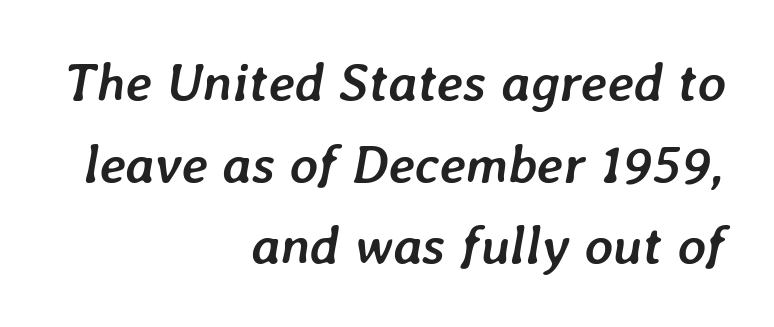
Type without underlining. Where is the straight margin? On the right. If you drew a line through each stem, it would be angled. Regarding leading, the lines here are spaced in the standard way. Tracking here is standard; glyphs follow each other at the usual distance.
